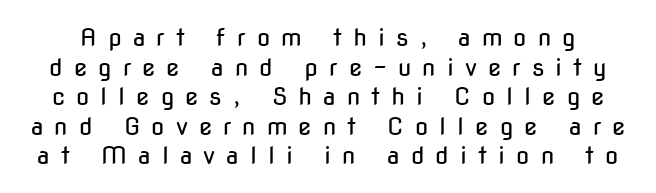
{"italic": "no", "bold": "no", "underline": "no", "line_spacing_ratio": 1.23, "letter_spacing": "wide", "letter_spacing_em": 0.46, "glyph_px": 24}
